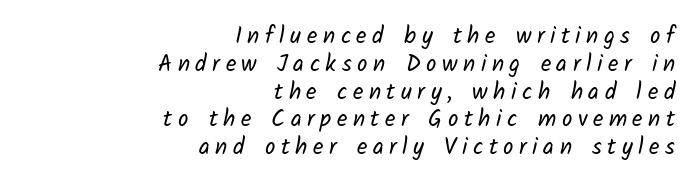
{"bold": "no", "underline": "no", "align": "right", "line_spacing_ratio": 1.21, "letter_spacing": "wide", "letter_spacing_em": 0.24, "glyph_px": 23}
